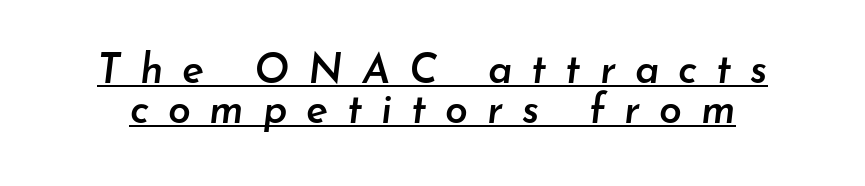
{"italic": "yes", "lean": "right", "slant_degrees": 7, "bold": "semi", "weight": "semibold", "width": "normal", "stroke_contrast": "low", "x_height": "small", "monospaced": "no", "underline": "yes", "line_spacing": "tight", "line_spacing_ratio": 0.97, "letter_spacing": "wide", "letter_spacing_em": 0.46, "glyph_px": 41}
